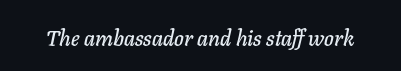
{"italic": "yes", "lean": "right", "slant_degrees": 11, "underline": "no", "letter_spacing": "normal", "letter_spacing_em": 0.0, "glyph_px": 22}
